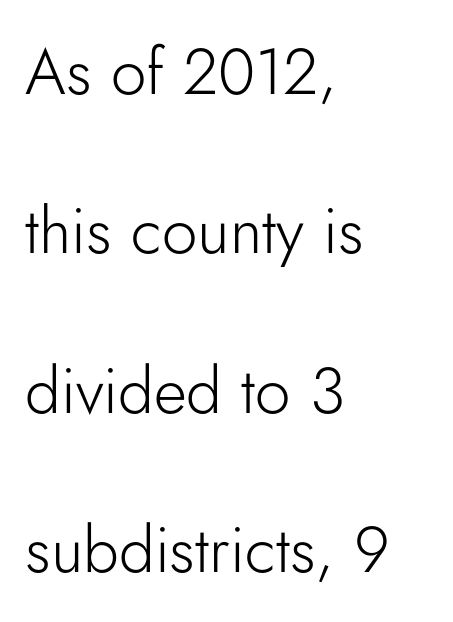
Q: Is the text bold? A: No.
Q: Is the text italic (slanted)? A: No, it is upright.
Q: Is the typeface a serif or a sans-serif typeface? A: Sans-serif.
Q: Is the text underlined? A: No.
Q: How is the paragraph aligned? A: Left-aligned.
Q: Is the spacing between letters normal or unusually wide? A: Normal.
Q: Is the spacing between lines tight, normal or loose? A: Loose.
Q: Width (condensed, normal, or wide)? A: Normal.
Q: Stroke contrast? A: Low.
Q: x-height? A: Small.
Q: Monospaced? A: No.
